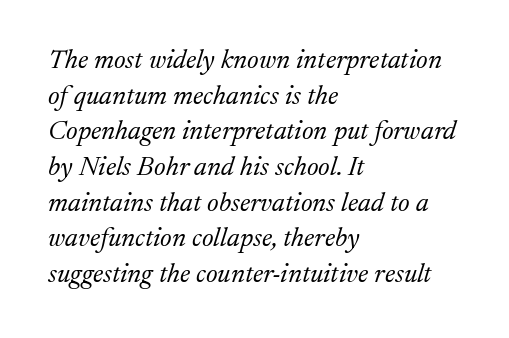
Q: Is the text bold? A: No.
Q: Is the text italic (slanted)? A: Yes, it leans right by about 17 degrees.
Q: Is the text underlined? A: No.
Q: How is the paragraph aligned? A: Left-aligned.
Q: Is the spacing between letters normal or unusually wide? A: Normal.
Q: Is the spacing between lines tight, normal or loose? A: Normal.
